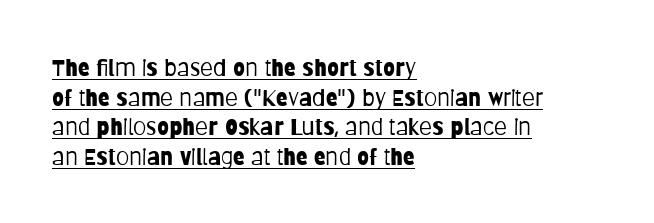
{"italic": "no", "bold": "no", "underline": "yes", "align": "left", "line_spacing_ratio": 1.23, "letter_spacing": "normal", "letter_spacing_em": 0.0, "glyph_px": 24}
